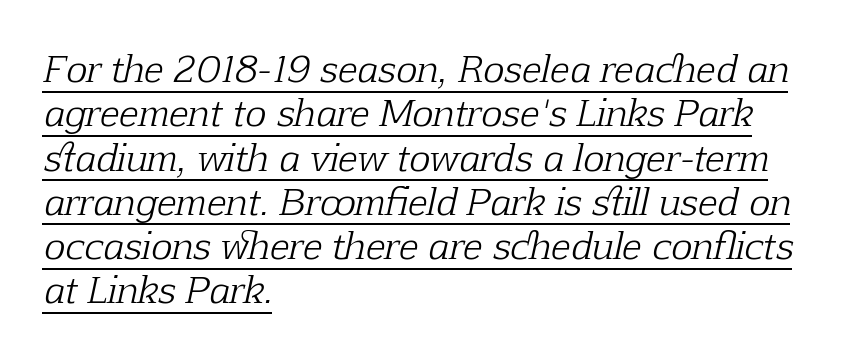
{"serif": "yes", "italic": "yes", "lean": "right", "slant_degrees": 12, "bold": "no", "weight": "light", "width": "normal", "stroke_contrast": "low", "x_height": "medium", "monospaced": "no", "underline": "yes", "align": "left", "line_spacing_ratio": 1.23, "letter_spacing": "normal", "letter_spacing_em": 0.0, "glyph_px": 36}
